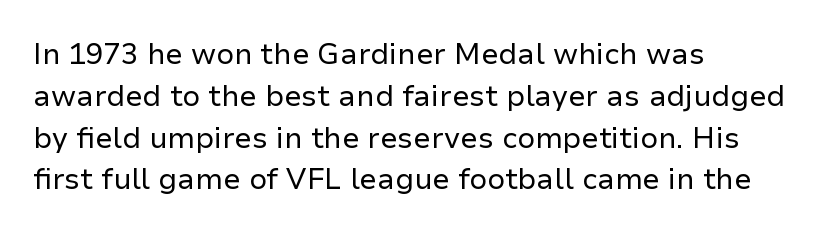
{"serif": "no", "italic": "no", "bold": "no", "weight": "regular", "width": "normal", "stroke_contrast": "low", "x_height": "medium", "monospaced": "no", "underline": "no", "align": "left", "line_spacing": "normal", "line_spacing_ratio": 1.44, "letter_spacing": "normal", "letter_spacing_em": 0.0, "glyph_px": 29}
